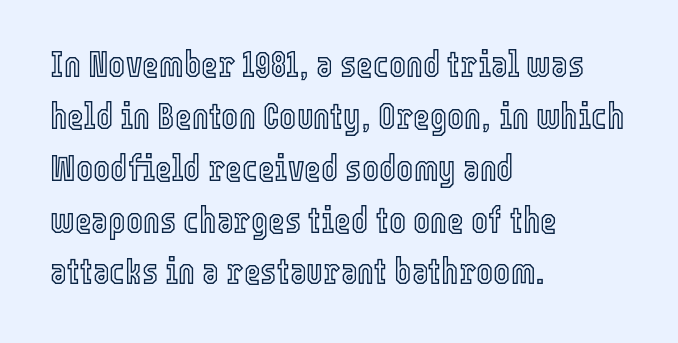
The passage is arranged the way most books set body copy — flush left. Tracking here is standard; glyphs follow each other at the usual distance. Notice how descenders clear the ascenders below comfortably — that's standard leading. Nope, not italic — everything's standing straight. A typesetter would call this proportional, since set widths differ per character. Underlining? Definitely not there.
